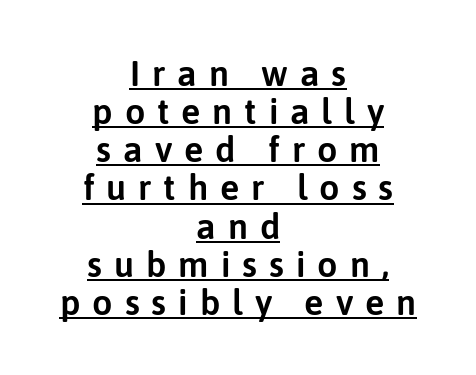
{"serif": "no", "italic": "no", "width": "normal", "stroke_contrast": "low", "x_height": "medium", "monospaced": "no", "underline": "yes", "align": "center", "line_spacing": "tight", "line_spacing_ratio": 1.06, "letter_spacing": "wide", "letter_spacing_em": 0.33, "glyph_px": 36}
